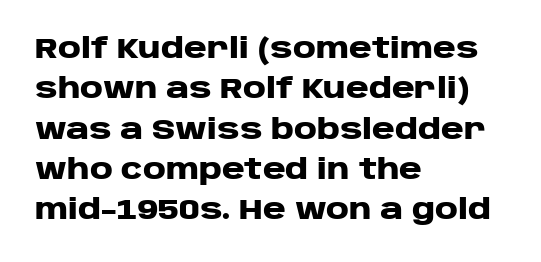
Q: Is the text bold? A: Yes.
Q: Is the text italic (slanted)? A: No, it is upright.
Q: Is the typeface a serif or a sans-serif typeface? A: Sans-serif.
Q: Is the text underlined? A: No.
Q: How is the paragraph aligned? A: Left-aligned.
Q: Is the spacing between letters normal or unusually wide? A: Normal.
Q: Is the spacing between lines tight, normal or loose? A: Normal.
Q: Width (condensed, normal, or wide)? A: Wide.
Q: Stroke contrast? A: Low.
Q: x-height? A: Large.
Q: Monospaced? A: No.
